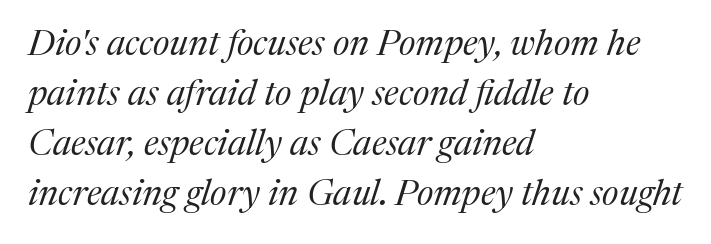
The image shows 36 px regular-weight serif type, italic (leaning right); set left-aligned, normal line spacing (1.39x), normal letter spacing, not underlined; medium stroke contrast and a medium x-height.
